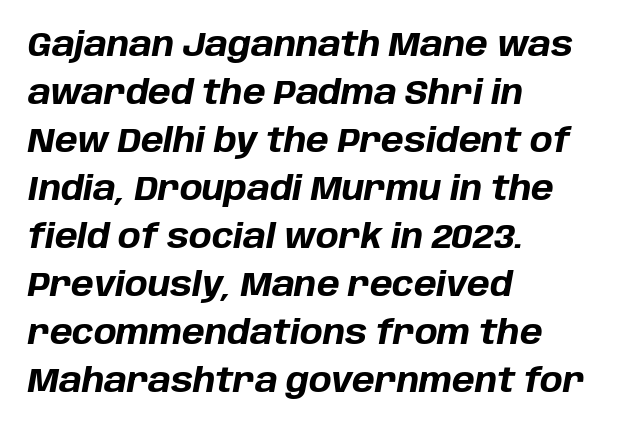
Q: Is the text bold? A: Yes.
Q: Is the text italic (slanted)? A: Yes, it leans right by about 10 degrees.
Q: Is the text underlined? A: No.
Q: How is the paragraph aligned? A: Left-aligned.
Q: Is the spacing between letters normal or unusually wide? A: Normal.
Q: Is the spacing between lines tight, normal or loose? A: Normal.
Q: Width (condensed, normal, or wide)? A: Normal.
Q: Stroke contrast? A: Low.
Q: x-height? A: Large.
Q: Monospaced? A: No.
